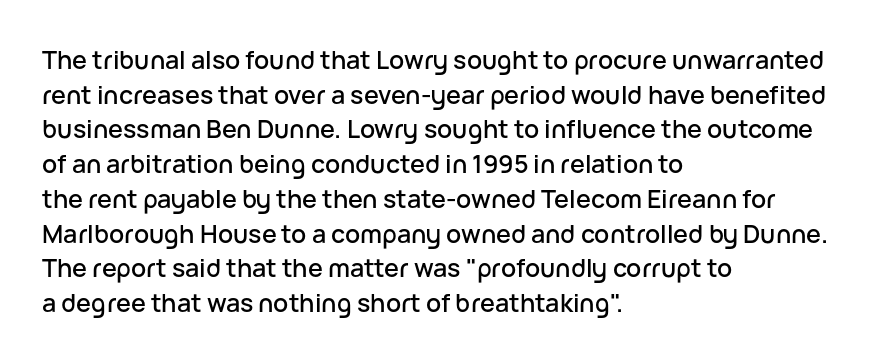
Has an underline been added? It has not. Observe the ordinary spacing: letters are neighbours, not strangers. What's the leading like? Ordinary, nothing unusual. Reading down the block, your eye returns to a fixed left position each line. Every character sits straight up, as roman type does.
